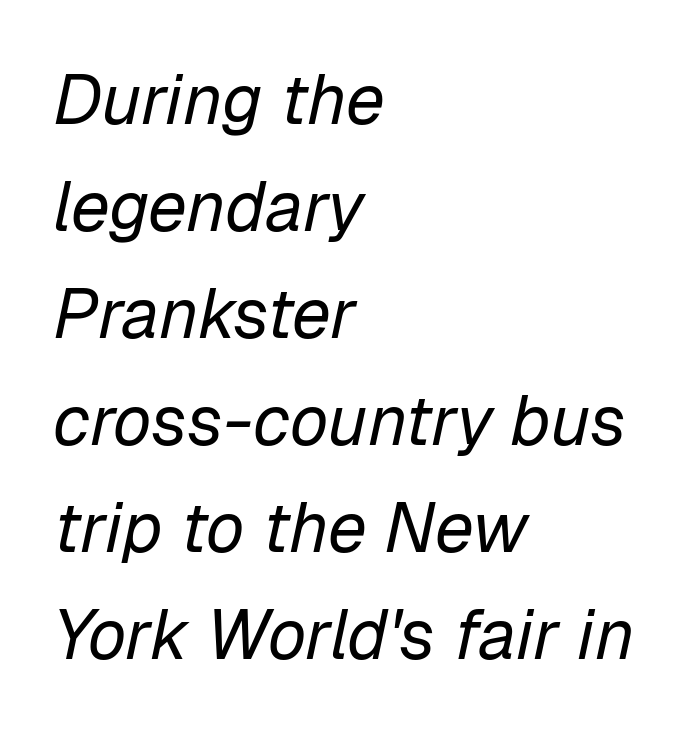
The baseline area is clear. Looks like regular typesetting: each glyph gets only the width it needs. Caption: face not bold, strokes unweighted. Vertical spacing — default. The whole block is typeset with a tilt.
